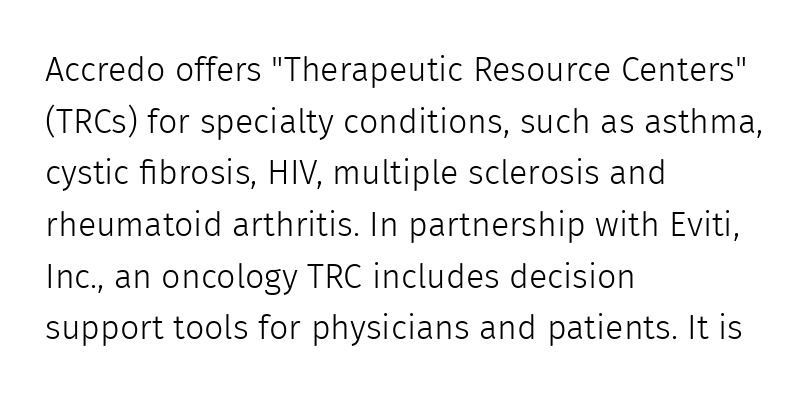
The image shows 34 px light sans-serif type, upright; set left-aligned, normal line spacing (1.52x), normal letter spacing, not underlined; a medium x-height.
